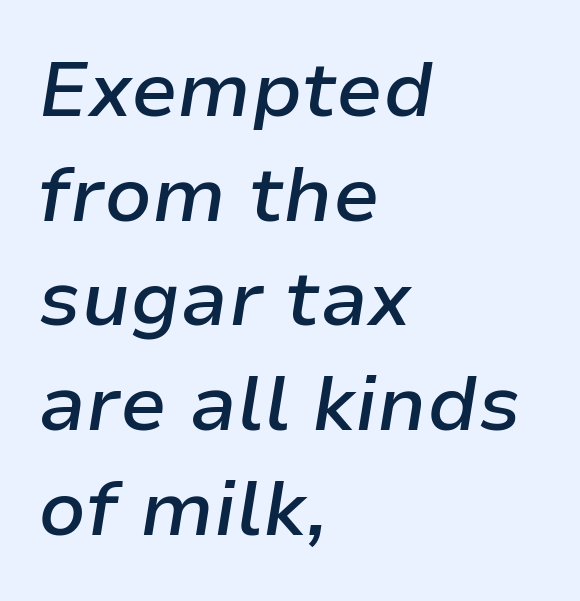
The image shows 77 px semibold type, italic (leaning right); set left-aligned, normal line spacing (1.36x), normal letter spacing, not underlined; low stroke contrast and a medium x-height.
